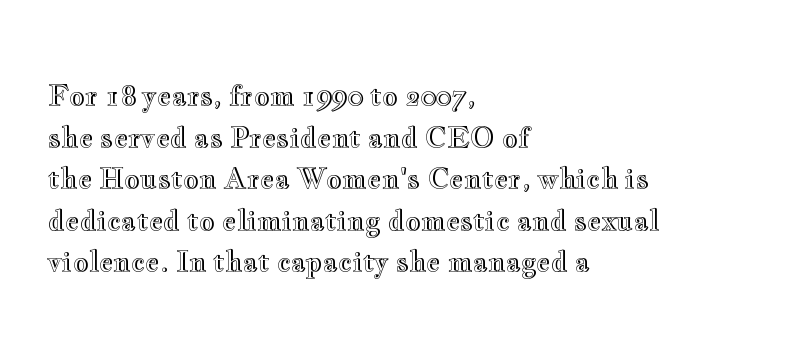
A typesetter would call this zero additional tracking. Line beginnings align vertically; line endings do not. The leading is moderate, giving the passage an even texture. No italicization has been applied; the sample stays upright. This rendering features lettering with no underline.
